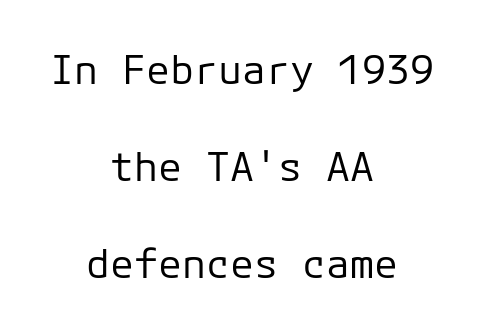
Here the glyphs are tracked normally, forming tight word shapes. Teacher's note: observe the equal gaps on both sides — that is centered alignment. Summary of weight: not heavy and not bold. Posture: straight, roman, zero tilt.
